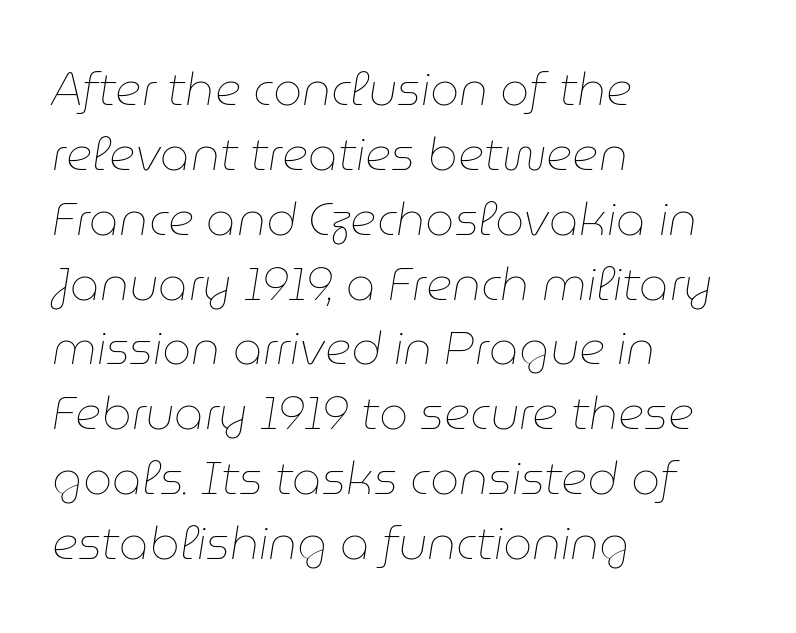
The image shows 46 px thin type, italic (leaning right); set left-aligned, normal line spacing (1.41x), normal letter spacing, not underlined; low stroke contrast and a medium x-height.
